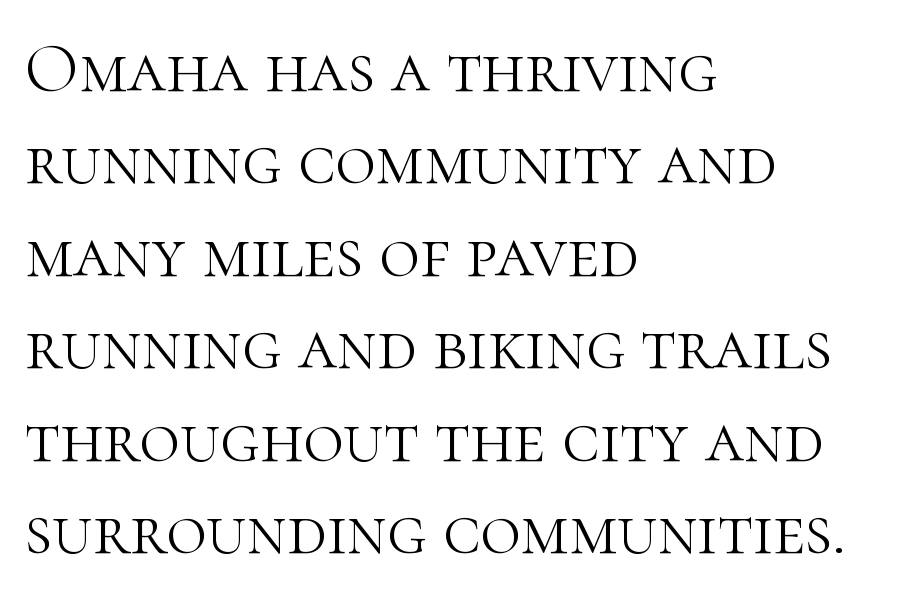
Q: Is the text bold? A: No.
Q: Is the text italic (slanted)? A: No, it is upright.
Q: Is the typeface a serif or a sans-serif typeface? A: Serif.
Q: Is the text underlined? A: No.
Q: How is the paragraph aligned? A: Left-aligned.
Q: Is the spacing between letters normal or unusually wide? A: Normal.
Q: Is the spacing between lines tight, normal or loose? A: Normal.
Q: Width (condensed, normal, or wide)? A: Normal.
Q: Stroke contrast? A: High.
Q: x-height? A: Medium.
Q: Monospaced? A: No.
